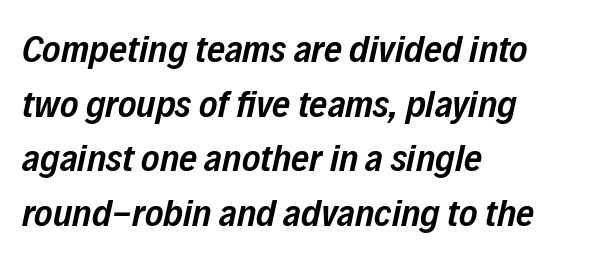
The image shows 39 px semibold, condensed type, italic (leaning right); set left-aligned, normal line spacing (1.4x), normal letter spacing, not underlined; low stroke contrast and a medium x-height.
